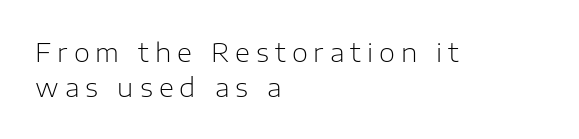
The image shows 26 px text type, upright; set left-aligned, normal line spacing (1.35x), unusually wide letter spacing (+0.23 em), not underlined.
